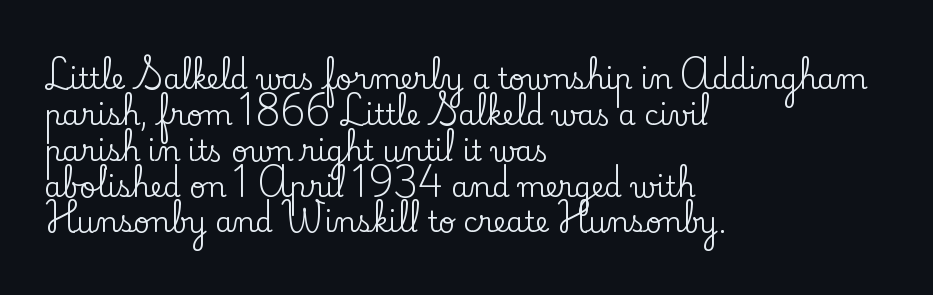
Quick note: underline off. Think of a printed novel: that variable character pitch is what you see here. Students, note that the glyphs here touch the page at normal intervals. Casual observation: everything's shoved over to the left. The passage shown is typeset with a serif family.
